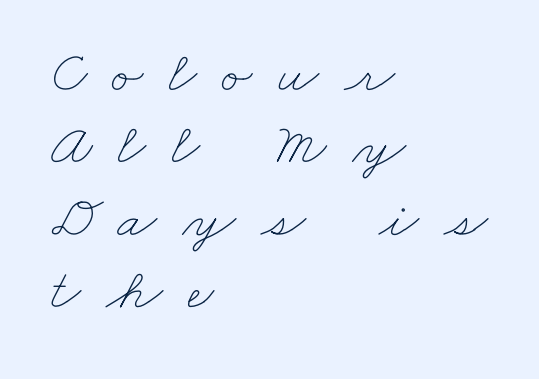
Observe the wide spacing: letters keep a clear distance from each other. Casual observation: everything's shoved over to the left. Rule under the text: the space is simply empty. Regular leading. Looks like regular typesetting: each glyph gets only the width it needs. No letter is thick-stroked: the sample isn't bold.
